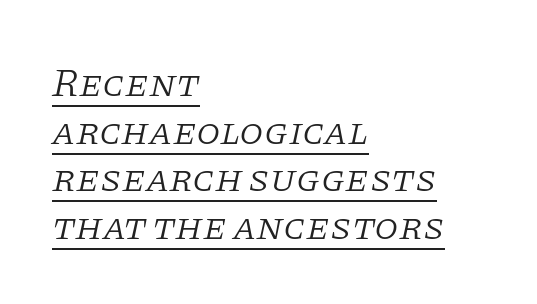
A quiet, ordinary-to-light weight characterises the typeface. In designer terms, the underline attribute is active on this setting. You could not count columns in this text — the font is proportionally spaced. Layout note: lines flush left.
